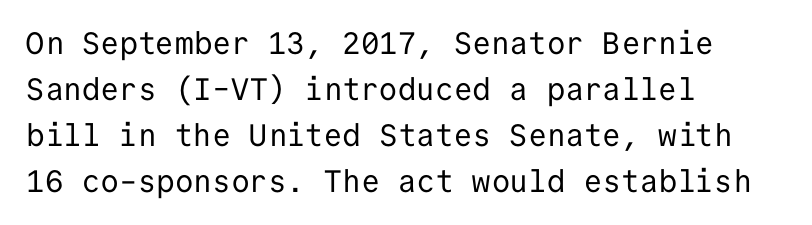
The passage shown stacks its lines at a standard gap. Observe the ordinary spacing: letters are neighbours, not strangers. Quick note: underline off. Notice how the passage keeps a crisp vertical edge on the left only. Stroke mass is kept to a normal reading level or below.
